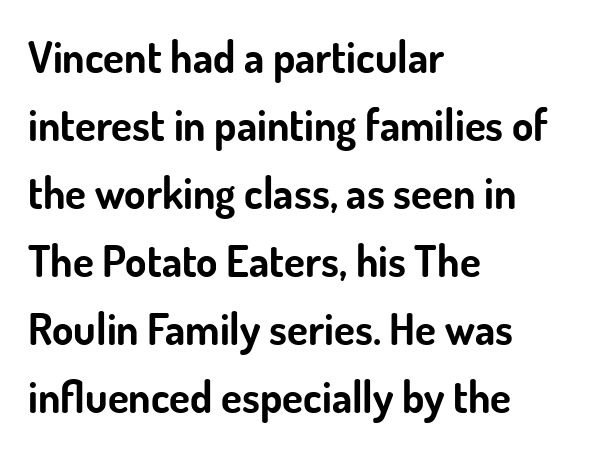
The image shows 43 px bold sans-serif type, upright; set left-aligned, normal line spacing (1.58x), normal letter spacing, not underlined; low stroke contrast and a small x-height.
